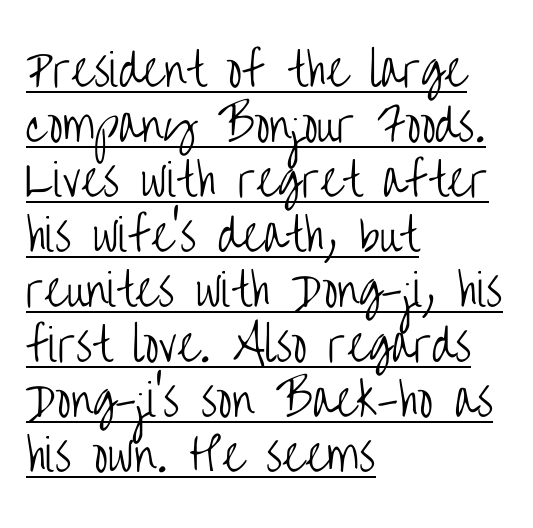
The image shows 44 px light, condensed sans-serif type, upright; set left-aligned, normal line spacing (1.25x), normal letter spacing, underlined; low stroke contrast and a large x-height.
